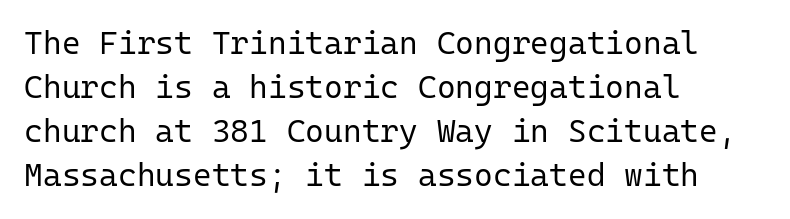
Q: Is the text bold? A: No.
Q: Is the text italic (slanted)? A: No, it is upright.
Q: Is the typeface a serif or a sans-serif typeface? A: Sans-serif.
Q: Is the text underlined? A: No.
Q: How is the paragraph aligned? A: Left-aligned.
Q: Is the spacing between letters normal or unusually wide? A: Normal.
Q: Is the spacing between lines tight, normal or loose? A: Normal.
Q: Width (condensed, normal, or wide)? A: Normal.
Q: Stroke contrast? A: Low.
Q: x-height? A: Medium.
Q: Monospaced? A: Yes.
